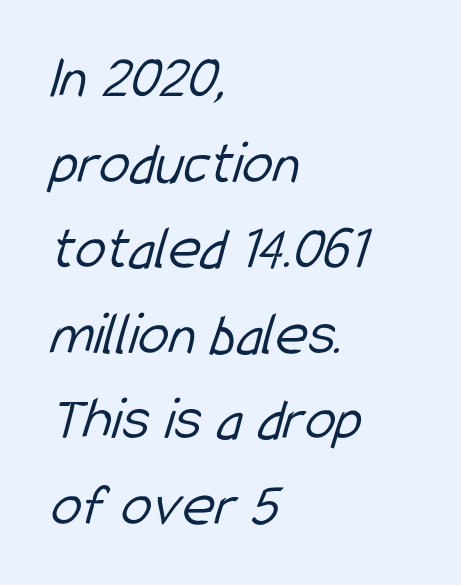
{"serif": "no", "bold": "no", "weight": "light", "width": "condensed", "stroke_contrast": "low", "x_height": "medium", "monospaced": "no", "underline": "no", "align": "left", "line_spacing": "normal", "line_spacing_ratio": 1.38, "letter_spacing": "normal", "letter_spacing_em": 0.0, "glyph_px": 62}
